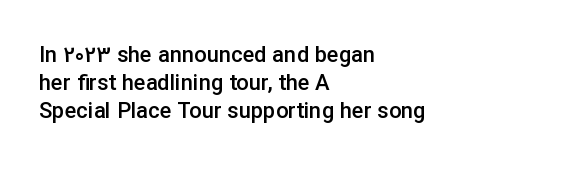
The image shows 22 px text type, upright; set left-aligned, normal line spacing (1.28x), normal letter spacing, not underlined.
